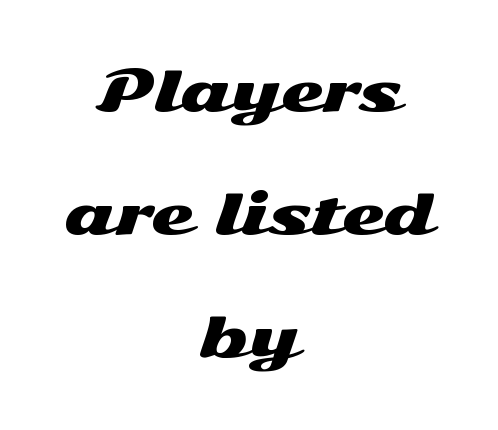
{"serif": "no", "width": "wide", "stroke_contrast": "medium", "x_height": "medium", "monospaced": "no", "underline": "no", "align": "center", "line_spacing": "loose", "line_spacing_ratio": 2.24, "letter_spacing": "normal", "letter_spacing_em": 0.0, "glyph_px": 55}
